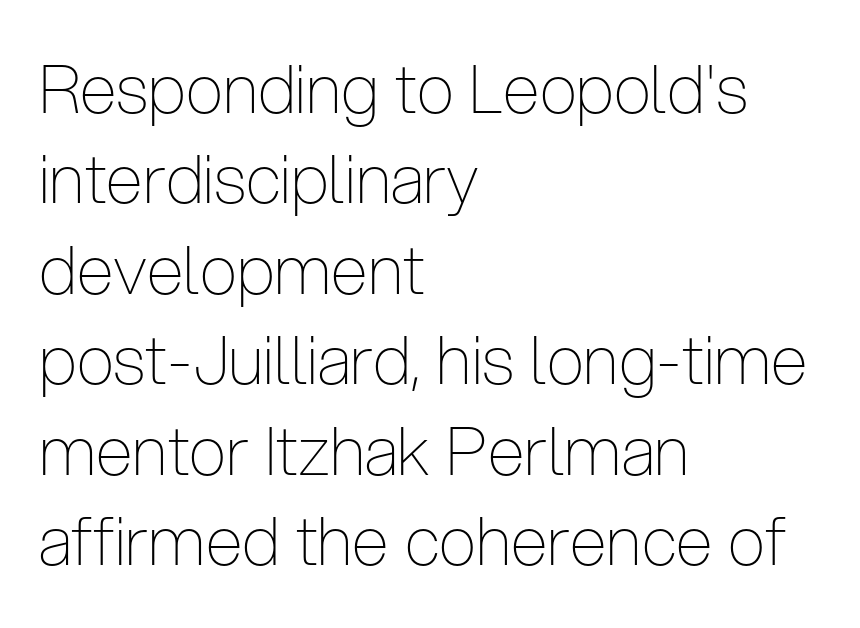
{"serif": "no", "italic": "no", "bold": "no", "weight": "thin", "width": "condensed", "stroke_contrast": "low", "x_height": "medium", "monospaced": "no", "underline": "no", "align": "left", "line_spacing": "normal", "line_spacing_ratio": 1.35, "letter_spacing": "normal", "letter_spacing_em": 0.0, "glyph_px": 67}
